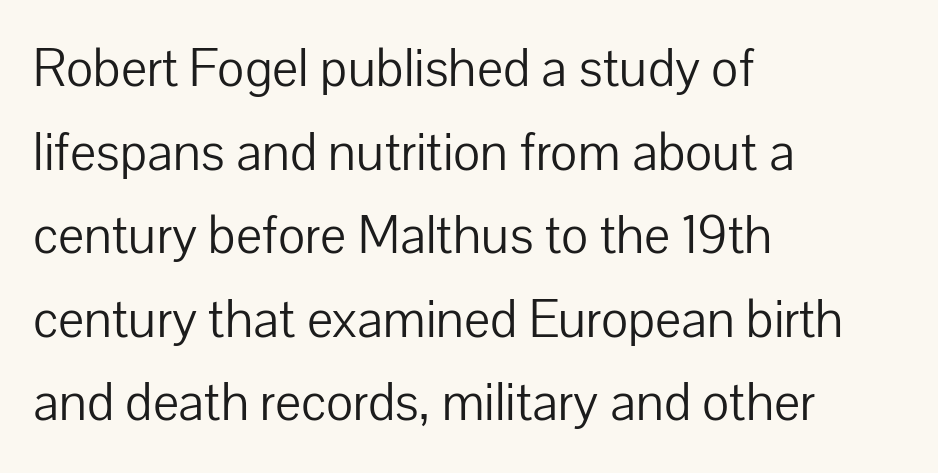
Q: Is the text bold? A: No.
Q: Is the text italic (slanted)? A: No, it is upright.
Q: Is the typeface a serif or a sans-serif typeface? A: Sans-serif.
Q: Is the text underlined? A: No.
Q: How is the paragraph aligned? A: Left-aligned.
Q: Is the spacing between letters normal or unusually wide? A: Normal.
Q: Is the spacing between lines tight, normal or loose? A: Normal.
Q: Width (condensed, normal, or wide)? A: Normal.
Q: Stroke contrast? A: Low.
Q: x-height? A: Medium.
Q: Monospaced? A: No.
